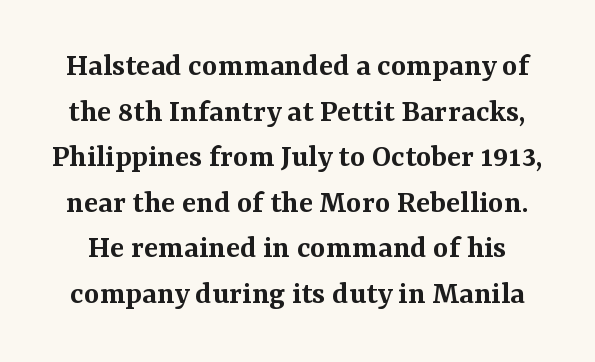
The image shows 33 px semibold serif type, upright; set normal line spacing (1.38x), normal letter spacing, not underlined; medium stroke contrast and a medium x-height.
